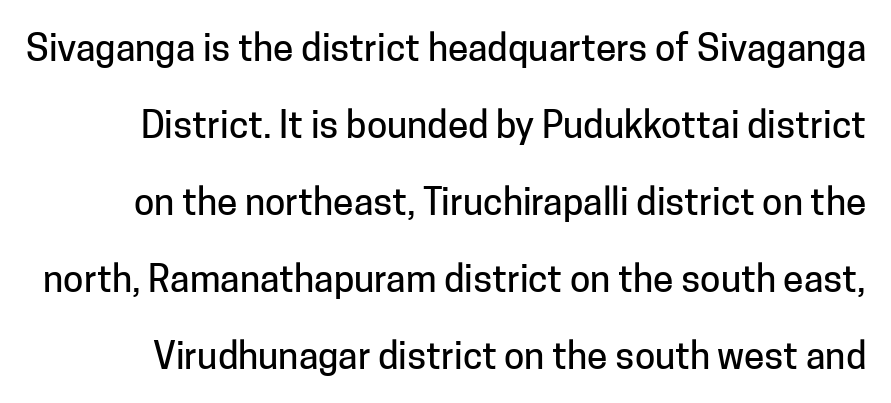
The image shows 37 px sans-serif type, upright; set loose line spacing (2.08x), normal letter spacing, not underlined; low stroke contrast and a medium x-height.
